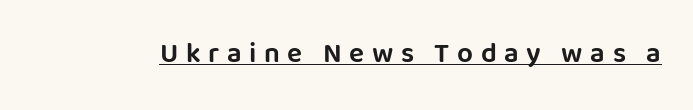
Q: Is the text italic (slanted)? A: No, it is upright.
Q: Is the typeface a serif or a sans-serif typeface? A: Sans-serif.
Q: Is the text underlined? A: Yes.
Q: Is the spacing between letters normal or unusually wide? A: Unusually wide.
Q: Width (condensed, normal, or wide)? A: Normal.
Q: Stroke contrast? A: Low.
Q: x-height? A: Large.
Q: Monospaced? A: No.
